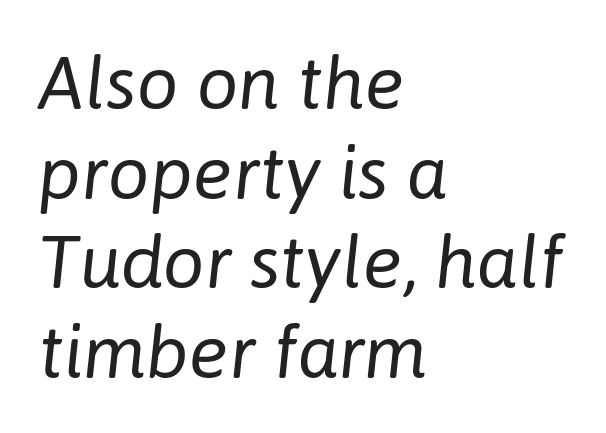
{"italic": "yes", "lean": "right", "slant_degrees": 6, "bold": "no", "weight": "regular", "width": "normal", "stroke_contrast": "low", "x_height": "medium", "monospaced": "no", "underline": "no", "align": "left", "line_spacing_ratio": 1.21, "letter_spacing": "normal", "letter_spacing_em": 0.0, "glyph_px": 74}
